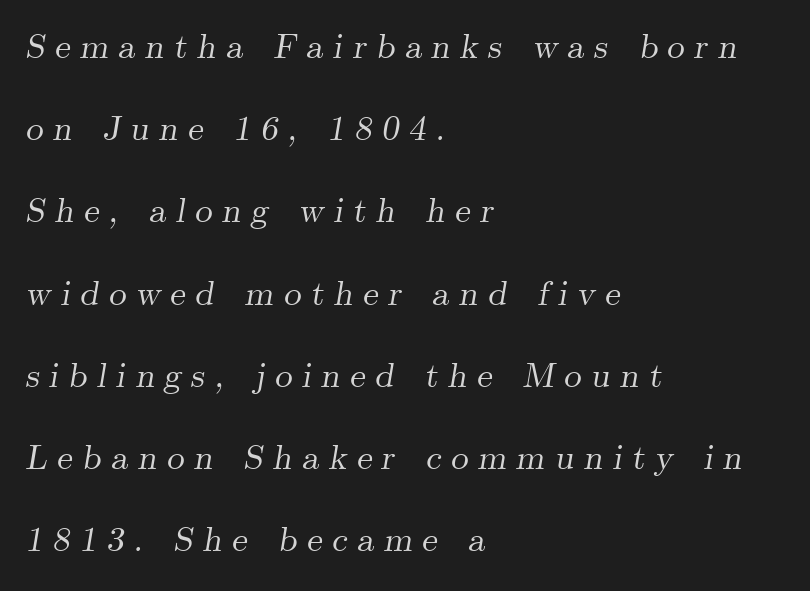
The image shows 35 px serif type, italic (leaning right); set left-aligned, loose line spacing (2.35x), unusually wide letter spacing (+0.27 em), not underlined; medium stroke contrast and a small x-height.
